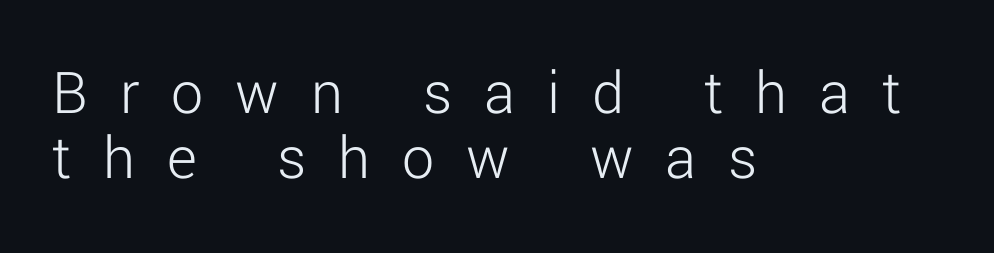
A quiet, ordinary-to-light weight characterises the typeface. Vertically, the passage feels compressed, each row crowding the next. Only glyphs here, with clear space below each row. Upright lettering throughout. The letters carry no serifs — their stems end cleanly without finishing strokes.
